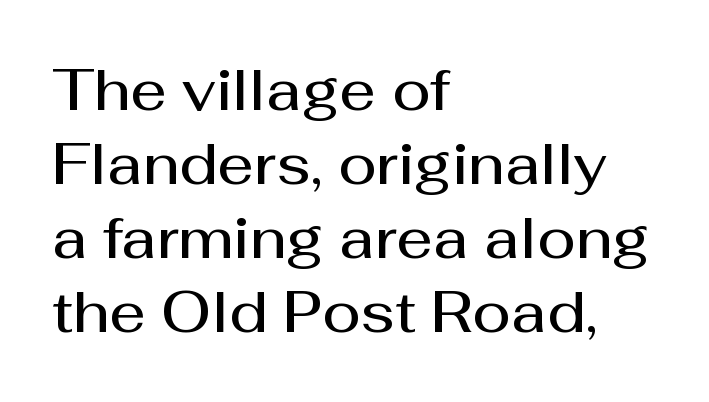
{"serif": "no", "italic": "no", "bold": "semi", "weight": "semibold", "width": "normal", "stroke_contrast": "medium", "x_height": "medium", "monospaced": "no", "underline": "no", "align": "left", "line_spacing": "normal", "line_spacing_ratio": 1.3, "letter_spacing": "normal", "letter_spacing_em": 0.0, "glyph_px": 57}
